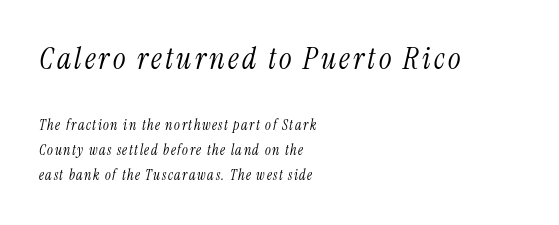
{"serif": "yes", "italic": "yes", "lean": "right", "slant_degrees": 13, "bold": "no", "weight": "light", "width": "condensed", "stroke_contrast": "medium", "x_height": "medium", "monospaced": "no", "underline": "no", "align": "left", "line_spacing_ratio": 1.78, "larger_block": "first", "size_ratio": 2.14, "glyph_px": 30}
